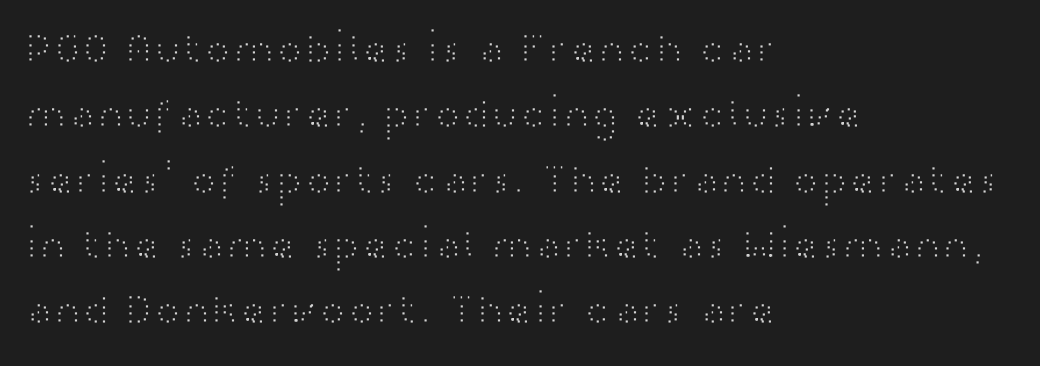
Q: Is the text bold? A: No.
Q: Is the text italic (slanted)? A: No, it is upright.
Q: Is the typeface a serif or a sans-serif typeface? A: Sans-serif.
Q: Is the text underlined? A: No.
Q: How is the paragraph aligned? A: Left-aligned.
Q: Is the spacing between letters normal or unusually wide? A: Normal.
Q: Is the spacing between lines tight, normal or loose? A: Normal.
Q: Width (condensed, normal, or wide)? A: Wide.
Q: Stroke contrast? A: High.
Q: x-height? A: Medium.
Q: Monospaced? A: No.
